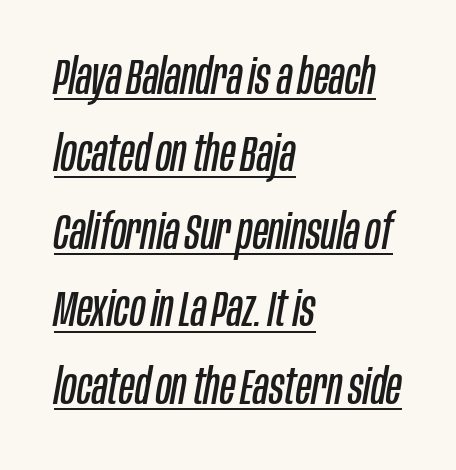
The image shows 50 px regular-weight, condensed type, italic (leaning right); set left-aligned, normal line spacing (1.55x), normal letter spacing, underlined; low stroke contrast and a large x-height.
